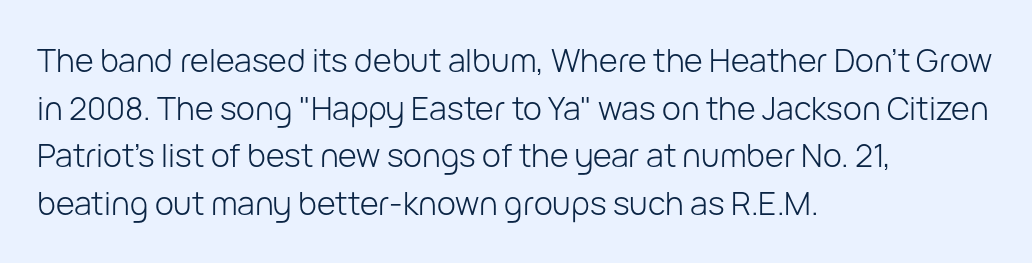
{"serif": "no", "italic": "no", "bold": "no", "weight": "light", "width": "normal", "stroke_contrast": "low", "x_height": "medium", "monospaced": "no", "underline": "no", "align": "left", "line_spacing": "normal", "line_spacing_ratio": 1.49, "letter_spacing": "normal", "letter_spacing_em": 0.0, "glyph_px": 32}
